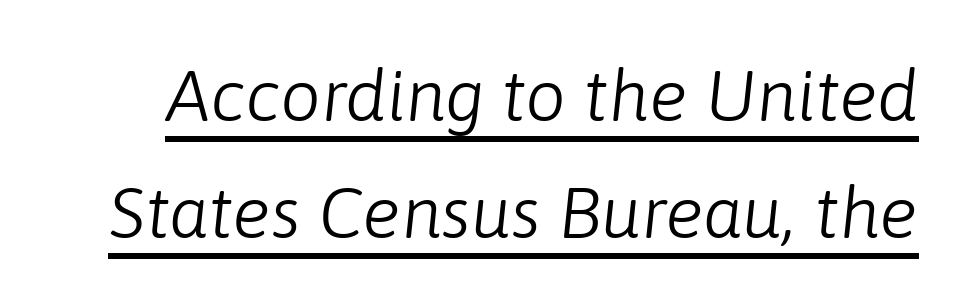
{"italic": "yes", "lean": "right", "slant_degrees": 6, "bold": "no", "weight": "light", "width": "normal", "stroke_contrast": "low", "x_height": "medium", "monospaced": "no", "underline": "yes", "line_spacing": "normal", "line_spacing_ratio": 1.62, "letter_spacing": "normal", "letter_spacing_em": 0.0, "glyph_px": 72}
